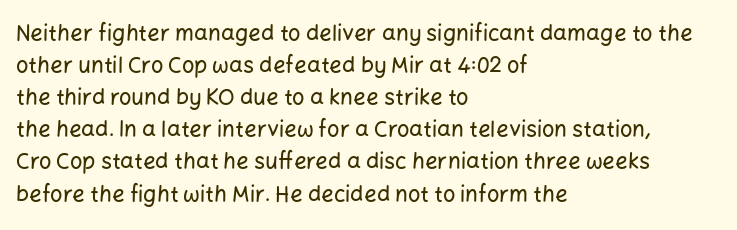
{"italic": "no", "underline": "no", "align": "left", "line_spacing": "normal", "line_spacing_ratio": 1.46, "letter_spacing": "normal", "letter_spacing_em": 0.0, "glyph_px": 22}
